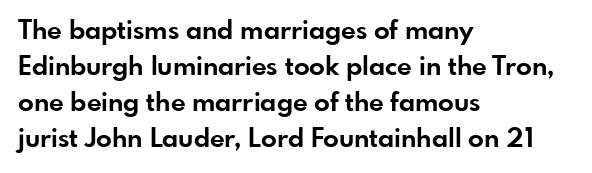
Clear beneath every line of the passage. The typography opts for an upright posture over an oblique one. Evenly set lines give the paragraph a standard silhouette. Standard letterfit; no display-style spreading of the glyphs. The compositor pushed each line to the left boundary.
